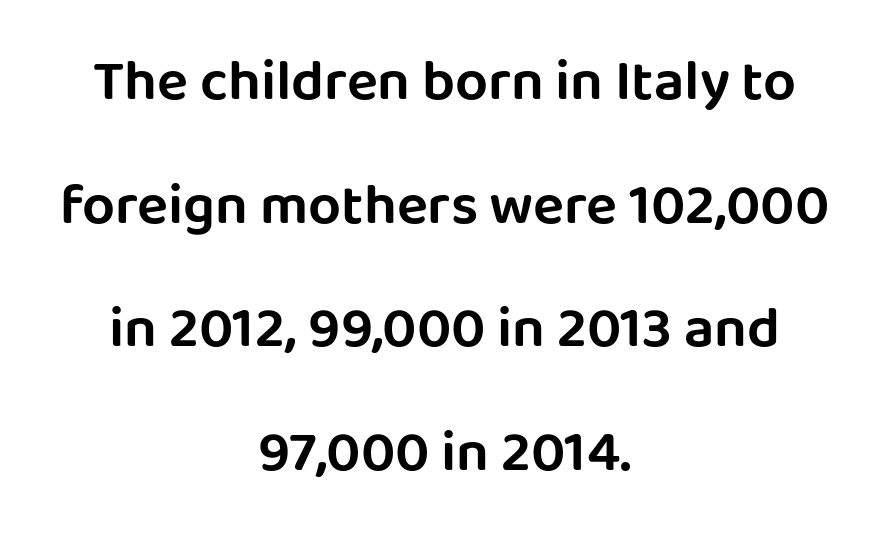
The image shows 58 px sans-serif type, upright; set centered, loose line spacing (2.13x), normal letter spacing, not underlined; low stroke contrast and a large x-height.
